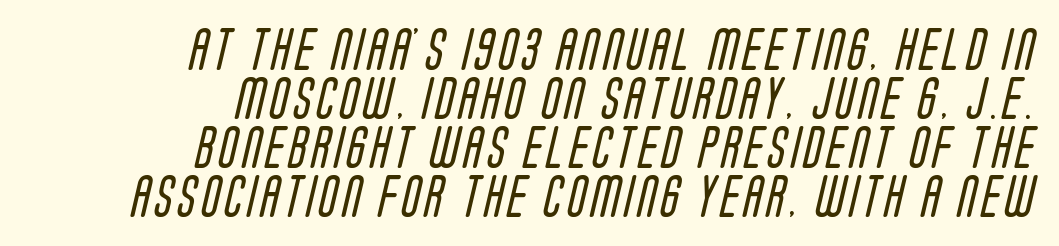
{"serif": "no", "bold": "no", "weight": "regular", "width": "condensed", "stroke_contrast": "low", "x_height": "large", "monospaced": "no", "underline": "no", "align": "right", "line_spacing": "tight", "line_spacing_ratio": 1.14, "glyph_px": 43}
